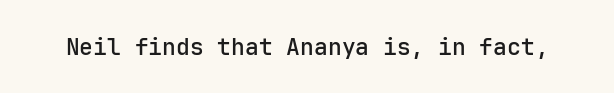
Each word holds together tightly as a unit, with standard inter-letter gaps. Posture: upright roman. The specimen omits any rule beneath the text block's lines.
